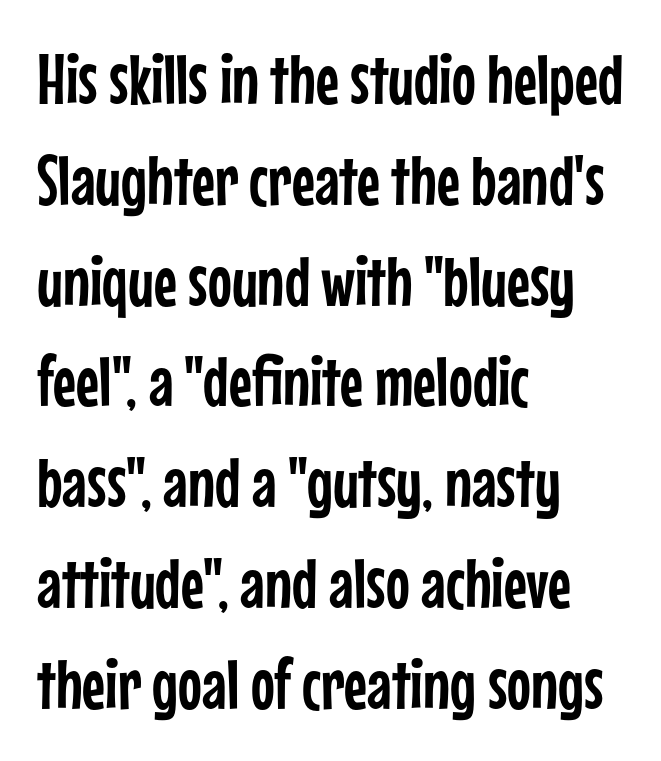
The image shows 71 px condensed sans-serif type, upright; set left-aligned, normal line spacing (1.42x), normal letter spacing, not underlined; low stroke contrast and a medium x-height.
